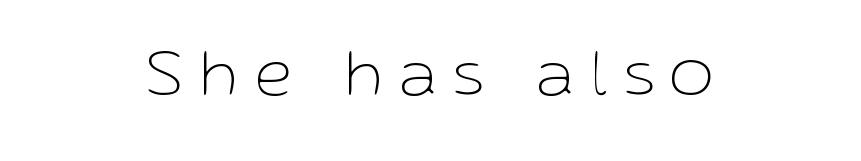
{"serif": "no", "italic": "no", "bold": "no", "weight": "thin", "width": "normal", "stroke_contrast": "low", "x_height": "medium", "monospaced": "no", "underline": "no", "align": "center", "letter_spacing": "wide", "letter_spacing_em": 0.26, "glyph_px": 68}
